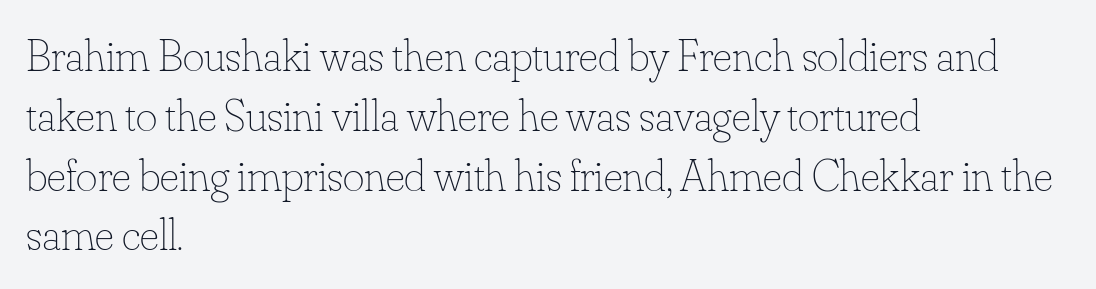
Q: Is the text bold? A: No.
Q: Is the text italic (slanted)? A: No, it is upright.
Q: Is the text underlined? A: No.
Q: How is the paragraph aligned? A: Left-aligned.
Q: Is the spacing between letters normal or unusually wide? A: Normal.
Q: Is the spacing between lines tight, normal or loose? A: Normal.
Q: Width (condensed, normal, or wide)? A: Normal.
Q: Stroke contrast? A: Low.
Q: x-height? A: Small.
Q: Monospaced? A: No.
